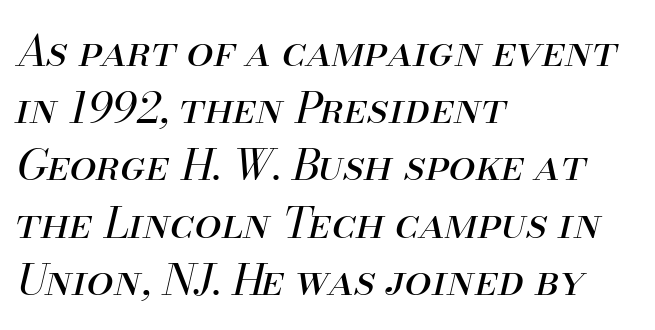
If you drew a ruler down the left edge, every line would touch it. This is not heavy type; no bold has been used. Do the characters align in a grid? No, the font is proportional. Type without underlining. The rendering keeps characters at their native spacing.
